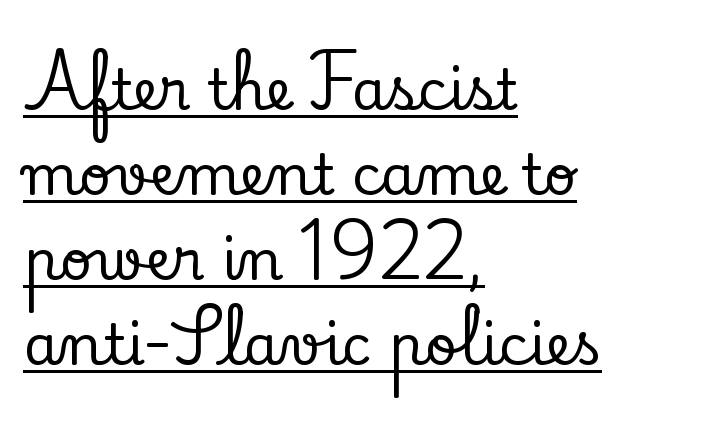
Q: Is the text italic (slanted)? A: No, it is upright.
Q: Is the typeface a serif or a sans-serif typeface? A: Serif.
Q: Is the text underlined? A: Yes.
Q: How is the paragraph aligned? A: Left-aligned.
Q: Is the spacing between letters normal or unusually wide? A: Normal.
Q: Is the spacing between lines tight, normal or loose? A: Normal.
Q: Width (condensed, normal, or wide)? A: Normal.
Q: Stroke contrast? A: Low.
Q: x-height? A: Small.
Q: Monospaced? A: No.
